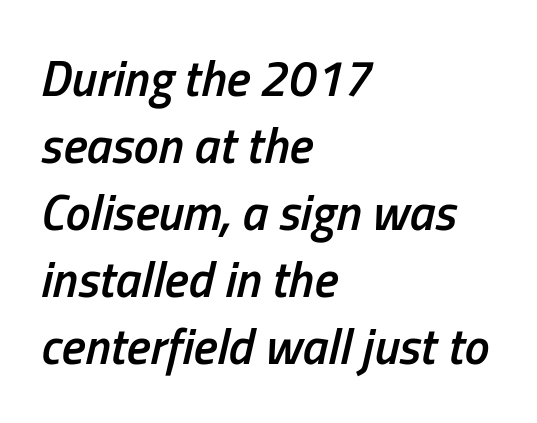
The image shows 50 px semibold, condensed type, italic (leaning right); set left-aligned, normal line spacing (1.34x), normal letter spacing, not underlined; low stroke contrast and a medium x-height.
